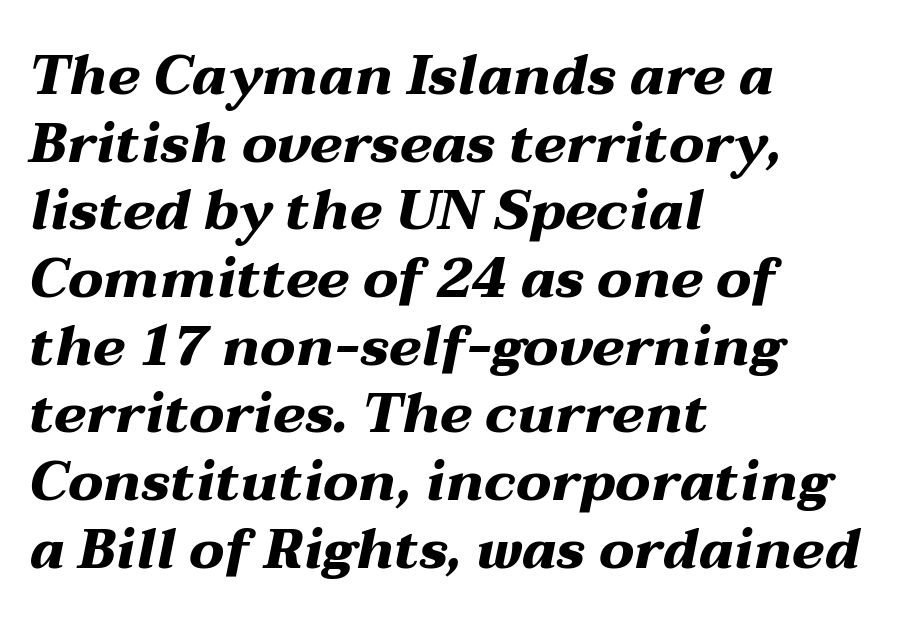
Q: Is the text bold? A: Yes.
Q: Is the text italic (slanted)? A: Yes, it leans right by about 12 degrees.
Q: Is the text underlined? A: No.
Q: How is the paragraph aligned? A: Left-aligned.
Q: Is the spacing between letters normal or unusually wide? A: Normal.
Q: Width (condensed, normal, or wide)? A: Wide.
Q: Stroke contrast? A: Medium.
Q: x-height? A: Medium.
Q: Monospaced? A: No.
